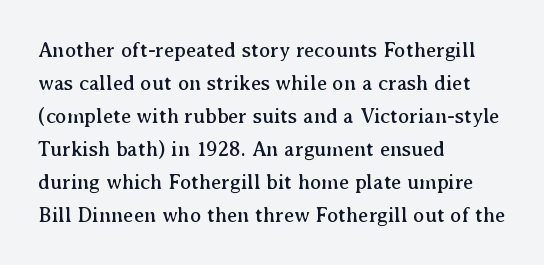
Q: Is the text italic (slanted)? A: No, it is upright.
Q: Is the text underlined? A: No.
Q: How is the paragraph aligned? A: Left-aligned.
Q: Is the spacing between letters normal or unusually wide? A: Normal.
Q: Is the spacing between lines tight, normal or loose? A: Normal.
